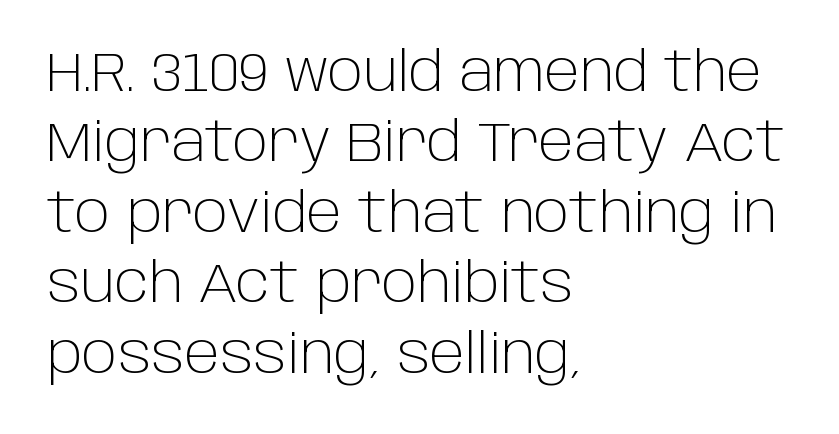
The image shows 55 px light sans-serif type, upright; set left-aligned, normal line spacing (1.28x), normal letter spacing, not underlined; low stroke contrast and a large x-height.
